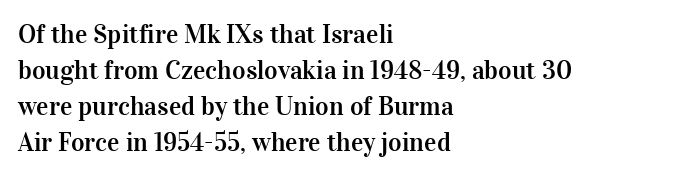
The image shows 26 px text type, upright; set left-aligned, normal line spacing (1.39x), normal letter spacing, not underlined.
